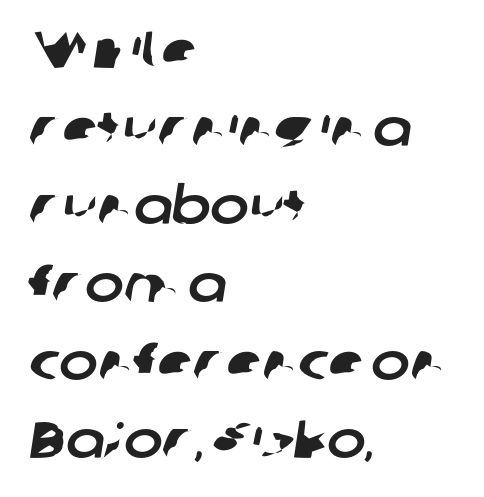
The image shows 52 px sans-serif type; set left-aligned, normal line spacing (1.5x), normal letter spacing, not underlined; low stroke contrast and a medium x-height.
